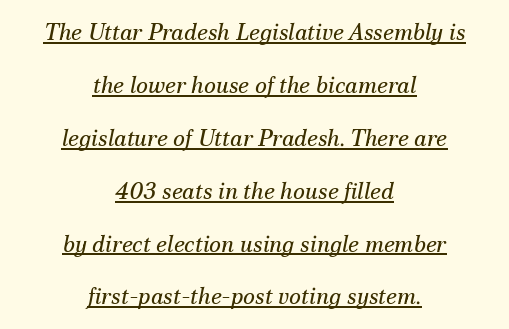
Baseline-to-baseline distance is far greater than the letter height. The text carries the slant typical of an italic or oblique font. Tracking value appears to be zero — textbook default spacing. If you folded the block vertically in half, each line would mirror itself in length.
